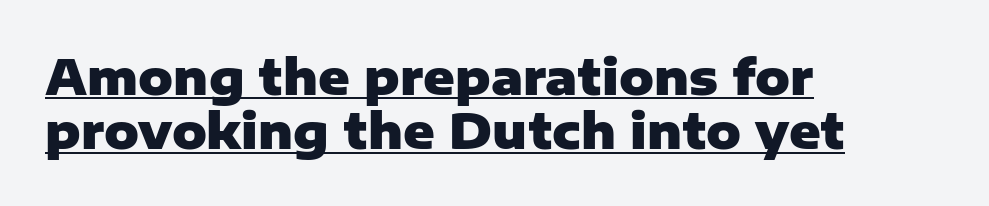
The image shows 48 px heavy sans-serif type, upright; set left-aligned, tight line spacing (1.13x), normal letter spacing, underlined; low stroke contrast and a medium x-height.
